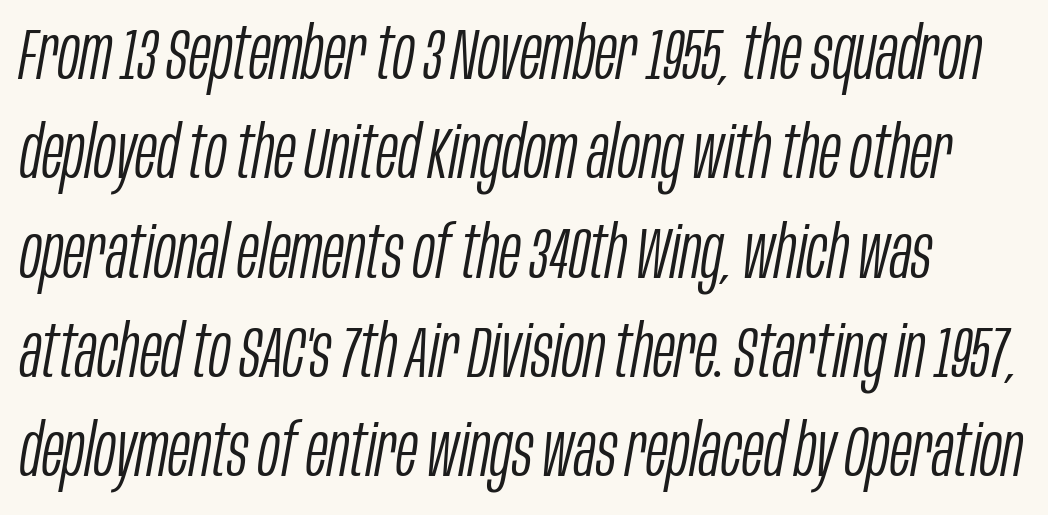
{"italic": "yes", "lean": "right", "slant_degrees": 10, "bold": "no", "weight": "light", "width": "condensed", "stroke_contrast": "low", "x_height": "large", "monospaced": "no", "underline": "no", "line_spacing": "normal", "line_spacing_ratio": 1.36, "letter_spacing": "normal", "letter_spacing_em": 0.0, "glyph_px": 73}
